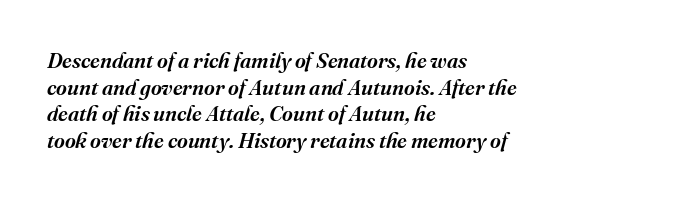
Bare-footed words on every line. The lines sit at an ordinary, default distance from one another. The rendering anchors every line to the left-hand side. The axis of the letterforms is tilted away from vertical.
